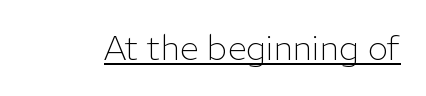
Q: Is the text bold? A: No.
Q: Is the text italic (slanted)? A: No, it is upright.
Q: Is the typeface a serif or a sans-serif typeface? A: Sans-serif.
Q: Is the text underlined? A: Yes.
Q: Is the spacing between letters normal or unusually wide? A: Normal.
Q: Width (condensed, normal, or wide)? A: Normal.
Q: Stroke contrast? A: Low.
Q: x-height? A: Medium.
Q: Monospaced? A: No.
